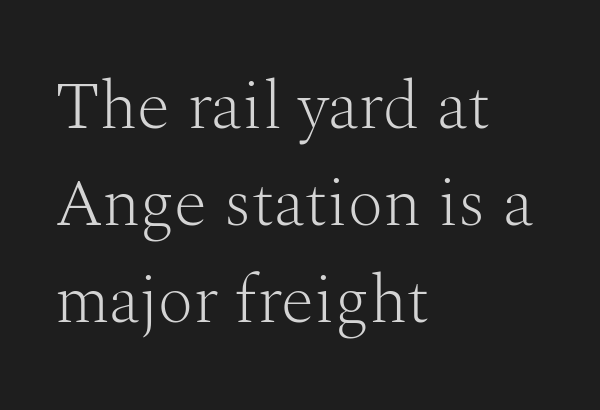
{"serif": "yes", "italic": "no", "bold": "no", "weight": "light", "width": "normal", "stroke_contrast": "medium", "x_height": "medium", "monospaced": "no", "underline": "no", "align": "left", "line_spacing": "normal", "line_spacing_ratio": 1.43, "letter_spacing": "normal", "letter_spacing_em": 0.0, "glyph_px": 68}
